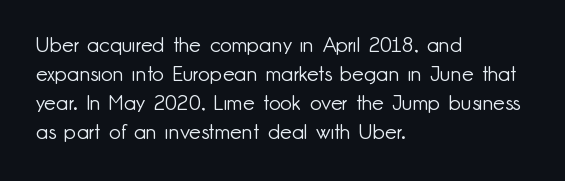
The image shows 21 px text type, upright; set left-aligned, normal line spacing (1.38x), normal letter spacing, not underlined.
